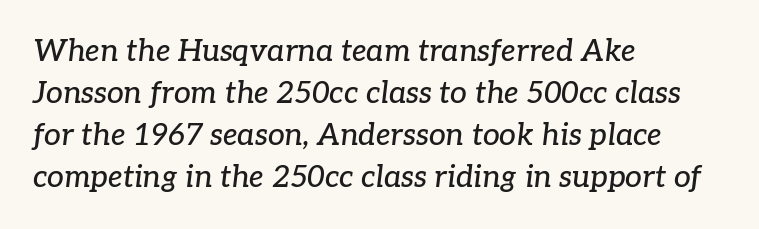
Q: Is the text italic (slanted)? A: Yes, it leans right by about 7 degrees.
Q: Is the typeface a serif or a sans-serif typeface? A: Serif.
Q: Is the text underlined? A: No.
Q: How is the paragraph aligned? A: Left-aligned.
Q: Is the spacing between letters normal or unusually wide? A: Normal.
Q: Is the spacing between lines tight, normal or loose? A: Normal.
Q: Width (condensed, normal, or wide)? A: Normal.
Q: Stroke contrast? A: Low.
Q: x-height? A: Medium.
Q: Monospaced? A: No.
